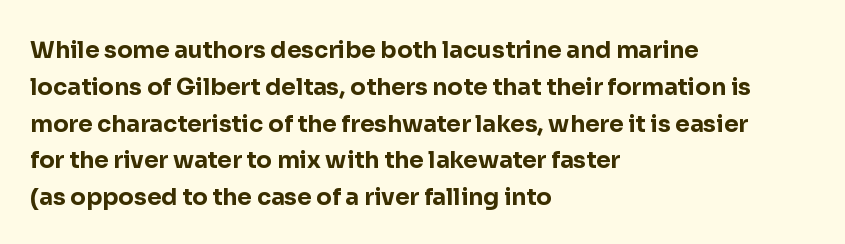
Q: Is the text bold? A: Yes.
Q: Is the text italic (slanted)? A: No, it is upright.
Q: Is the text underlined? A: No.
Q: How is the paragraph aligned? A: Left-aligned.
Q: Is the spacing between letters normal or unusually wide? A: Normal.
Q: Is the spacing between lines tight, normal or loose? A: Normal.
